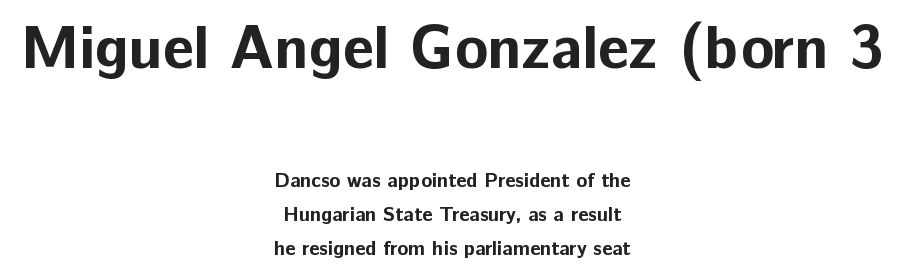
Here the designer chose a conventional face with non-uniform glyph widths. The horizontal fit of the characters is conventional and even. The block of text has a typical density, with ordinary space between rows. The letters stand straight up with perfectly vertical stems. On the weight axis this lands at bold, roughly 700.
